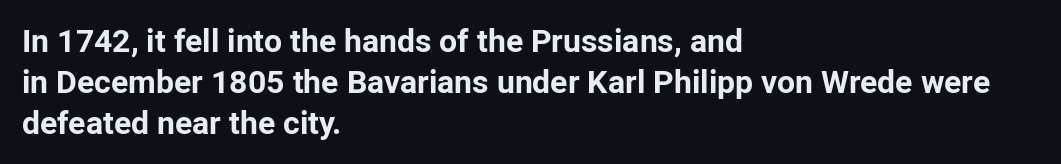
The image shows 32 px bold sans-serif type, upright; set left-aligned, normal line spacing (1.28x), normal letter spacing, not underlined; low stroke contrast and a medium x-height.
